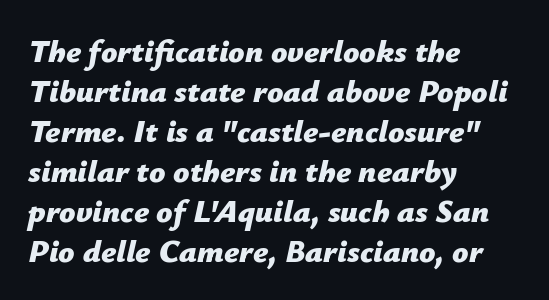
Anything drawn beneath the words? Only blank space. Would a proofreader flag this as italicized? Yes. Strong, thick strokes mark this as bold type. A typesetter would call this leading conventional body-copy spacing. Horizontal alignment here is leftward, the default for most running prose. Short note: letters normally spaced.
